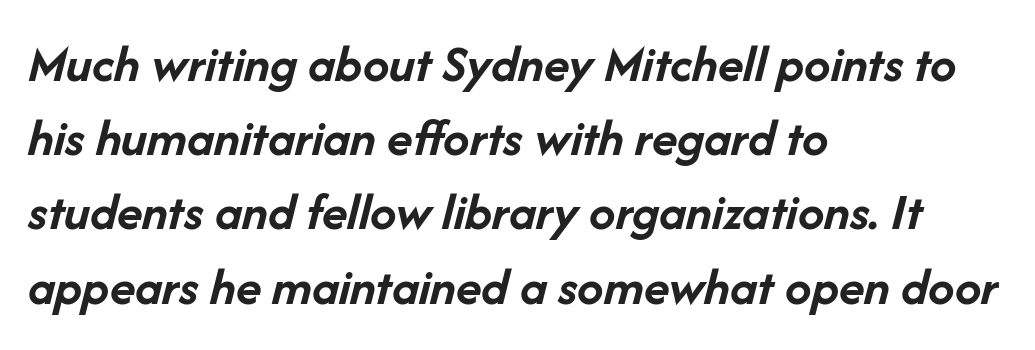
The image shows 53 px semibold type, italic (leaning right); set left-aligned, normal line spacing (1.4x), normal letter spacing, not underlined; low stroke contrast and a medium x-height.
